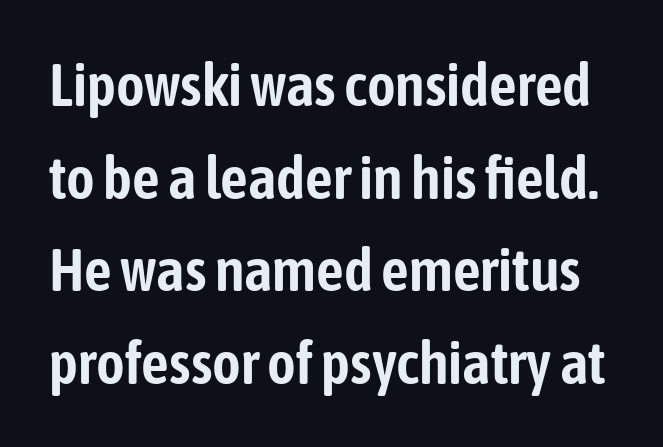
Q: Is the text italic (slanted)? A: No, it is upright.
Q: Is the typeface a serif or a sans-serif typeface? A: Sans-serif.
Q: Is the text underlined? A: No.
Q: Is the spacing between letters normal or unusually wide? A: Normal.
Q: Is the spacing between lines tight, normal or loose? A: Normal.
Q: Width (condensed, normal, or wide)? A: Condensed.
Q: Stroke contrast? A: Low.
Q: x-height? A: Medium.
Q: Monospaced? A: No.
